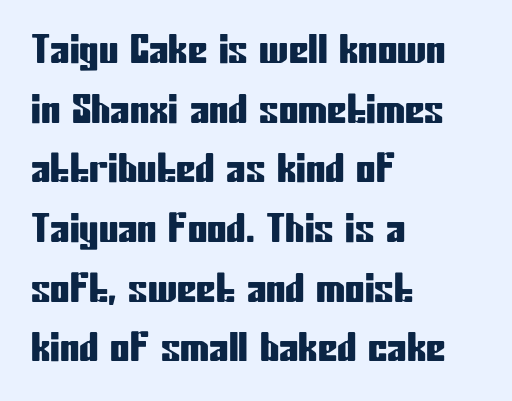
Horizontally, the lines are justified to the leading edge only. Between one letter and the next there's only the usual sliver of space. Note: no serifs on the glyphs. Unmarked baselines from the first word to the last. Posture: upright roman. Baseline-to-baseline distance is the conventional proportion of letter height.
